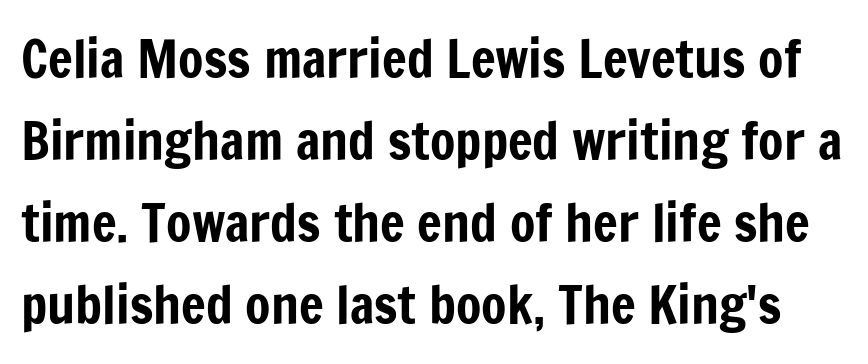
{"serif": "no", "italic": "no", "width": "condensed", "stroke_contrast": "low", "x_height": "medium", "monospaced": "no", "underline": "no", "line_spacing": "normal", "line_spacing_ratio": 1.58, "letter_spacing": "normal", "letter_spacing_em": 0.0, "glyph_px": 52}
